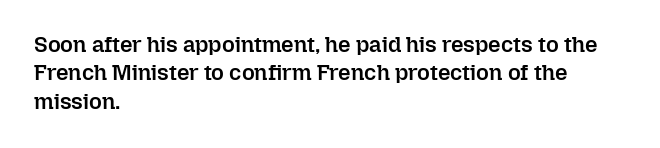
Tall strokes in this sample are plumb rather than angled. Caption: multi-line text, flush left, ragged right. Underline: absent. No extra tracking has been applied to these lines. The passage shown stacks its lines at a standard gap.
